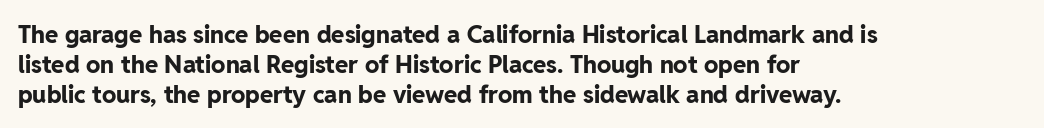
Q: Is the text bold? A: Yes.
Q: Is the text italic (slanted)? A: No, it is upright.
Q: Is the text underlined? A: No.
Q: How is the paragraph aligned? A: Left-aligned.
Q: Is the spacing between letters normal or unusually wide? A: Normal.
